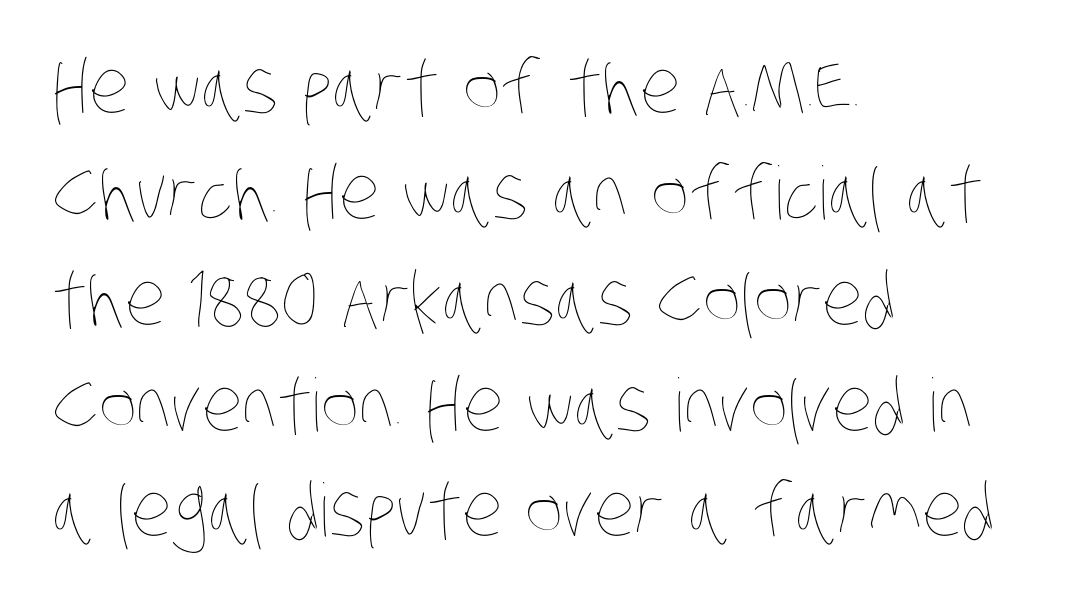
All the whitespace from short lines collects on the right. This sample keeps an unexceptional amount of space between lines. A quiet, ordinary-to-light weight characterises the typeface. You could not count columns in this text — the font is proportionally spaced. Plain, unruled lines of type.
